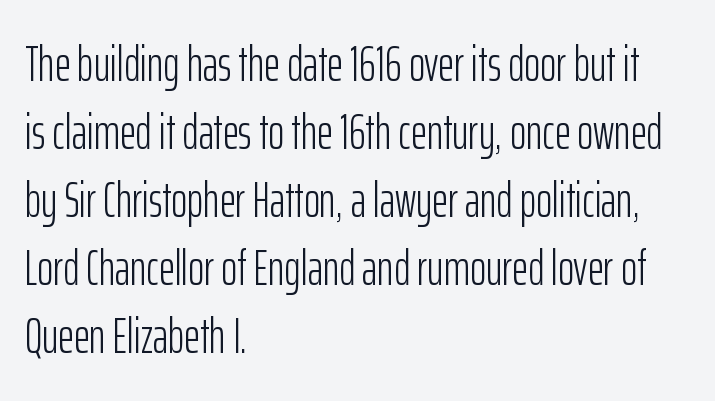
Nope, not italic — everything's standing straight. The tracking reads as untouched default to a designer's eye. Note: no serifs on the glyphs. Normally led — the rows are evenly, conventionally spaced.
